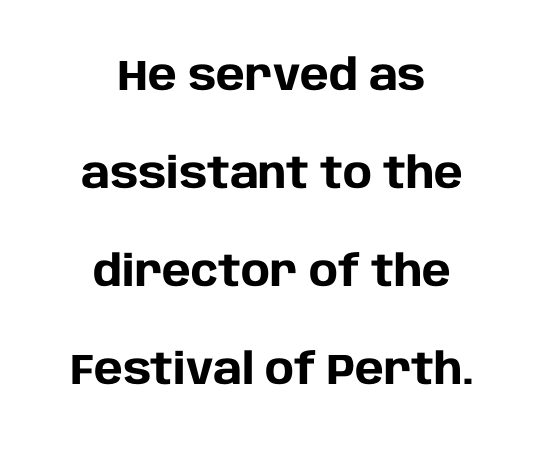
The image shows 43 px heavy sans-serif type, upright; set centered, loose line spacing (2.28x), normal letter spacing, not underlined; low stroke contrast and a large x-height.
